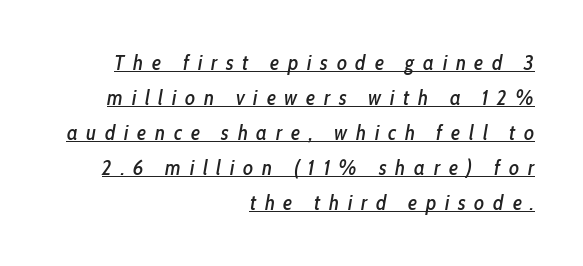
{"italic": "yes", "lean": "right", "slant_degrees": 10, "underline": "yes", "align": "right", "line_spacing": "normal", "line_spacing_ratio": 1.67, "letter_spacing": "wide", "letter_spacing_em": 0.42, "glyph_px": 21}
